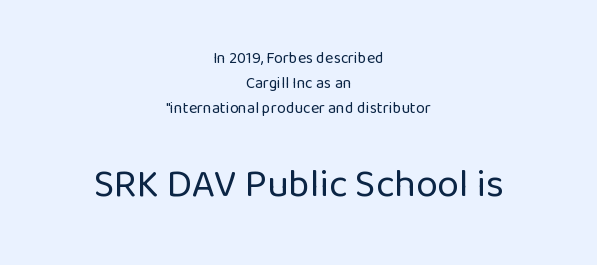
{"serif": "no", "italic": "no", "bold": "no", "weight": "regular", "width": "normal", "stroke_contrast": "low", "x_height": "medium", "monospaced": "no", "underline": "no", "align": "center", "line_spacing": "normal", "line_spacing_ratio": 1.56, "letter_spacing": "normal", "letter_spacing_em": 0.0, "larger_block": "second", "size_ratio": 2.44, "glyph_px": 39}
